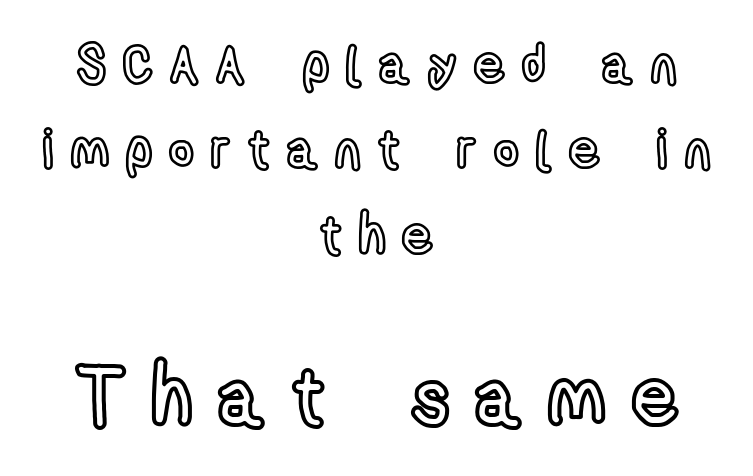
The image shows 80 px condensed type, upright; set centered, normal line spacing (1.61x), unusually wide letter spacing (+0.33 em), not underlined; the second (bottom) block is 1.51x larger; a medium x-height.
